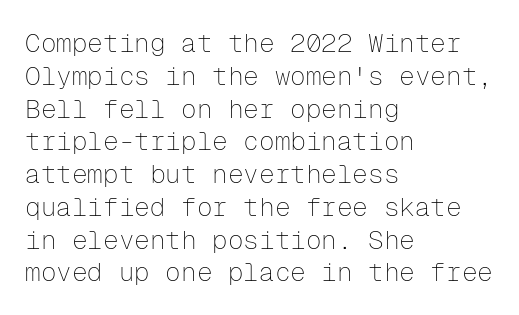
The image shows 26 px text type, upright; set left-aligned, normal line spacing (1.26x), normal letter spacing, not underlined.
